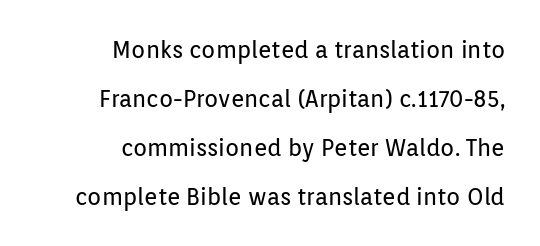
The image shows 23 px text type, upright; set right-aligned, loose line spacing (2.13x), normal letter spacing, not underlined.
